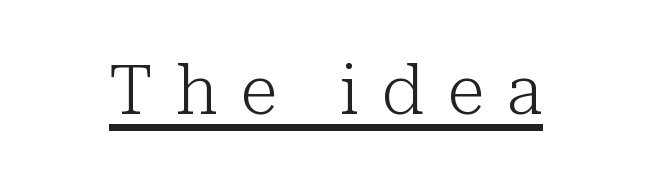
{"serif": "yes", "italic": "no", "bold": "no", "weight": "light", "width": "normal", "stroke_contrast": "low", "x_height": "medium", "monospaced": "no", "underline": "yes", "letter_spacing": "wide", "letter_spacing_em": 0.33, "glyph_px": 69}
